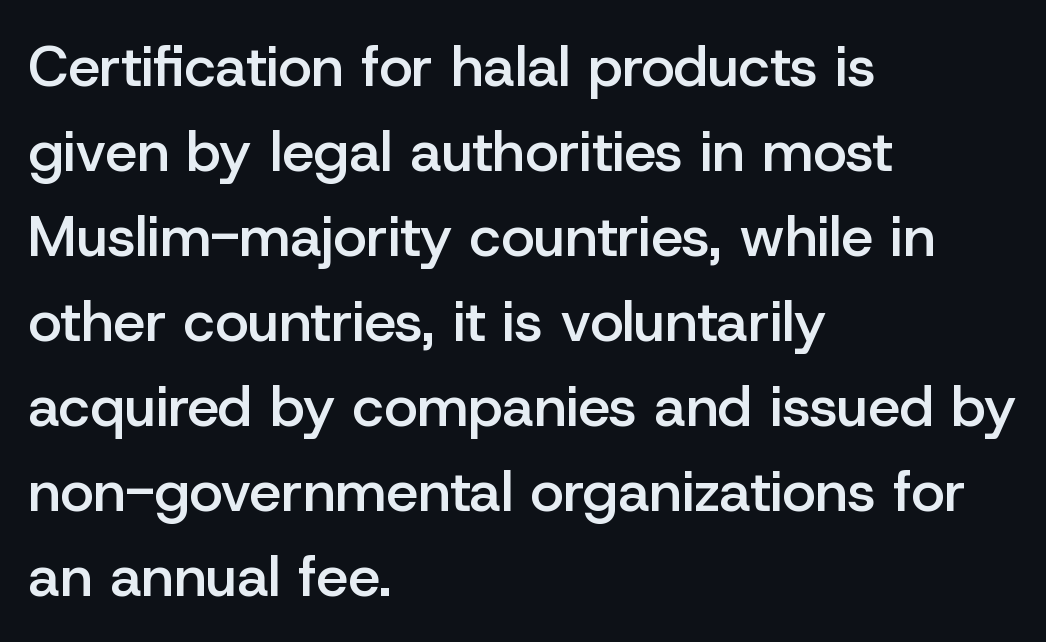
What stands out about the letter spacing? Nothing — it is the standard amount. Is this a fixed-width face? No — the glyphs have proportional, varying widths. The area under the type is left untouched. Regular leading.
